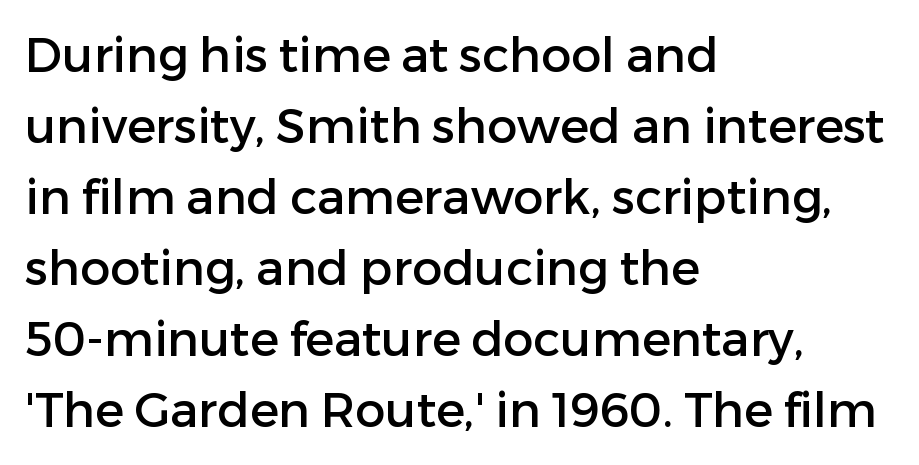
{"serif": "no", "italic": "no", "width": "normal", "stroke_contrast": "low", "x_height": "medium", "monospaced": "no", "underline": "no", "align": "left", "line_spacing": "normal", "line_spacing_ratio": 1.48, "letter_spacing": "normal", "letter_spacing_em": 0.0, "glyph_px": 48}
